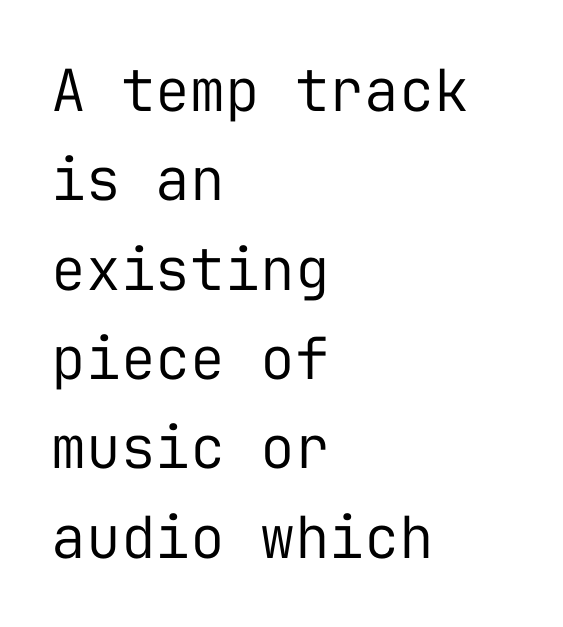
Q: Is the text bold? A: No.
Q: Is the text italic (slanted)? A: No, it is upright.
Q: Is the typeface a serif or a sans-serif typeface? A: Sans-serif.
Q: Is the text underlined? A: No.
Q: How is the paragraph aligned? A: Left-aligned.
Q: Is the spacing between letters normal or unusually wide? A: Normal.
Q: Is the spacing between lines tight, normal or loose? A: Normal.
Q: Width (condensed, normal, or wide)? A: Normal.
Q: Stroke contrast? A: Low.
Q: x-height? A: Medium.
Q: Monospaced? A: Yes.
